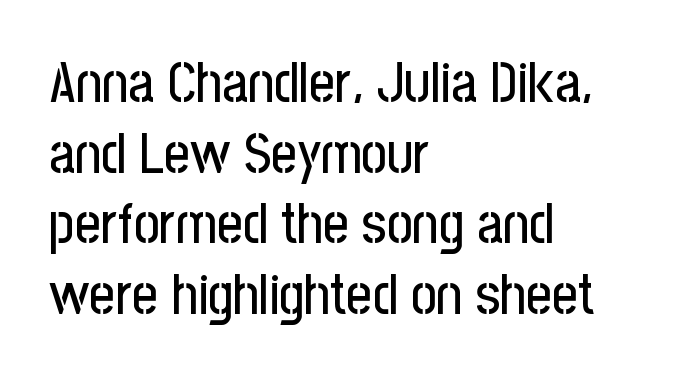
Q: Is the text italic (slanted)? A: No, it is upright.
Q: Is the typeface a serif or a sans-serif typeface? A: Sans-serif.
Q: Is the text underlined? A: No.
Q: How is the paragraph aligned? A: Left-aligned.
Q: Is the spacing between letters normal or unusually wide? A: Normal.
Q: Is the spacing between lines tight, normal or loose? A: Normal.
Q: Width (condensed, normal, or wide)? A: Condensed.
Q: Stroke contrast? A: Low.
Q: x-height? A: Medium.
Q: Monospaced? A: No.
